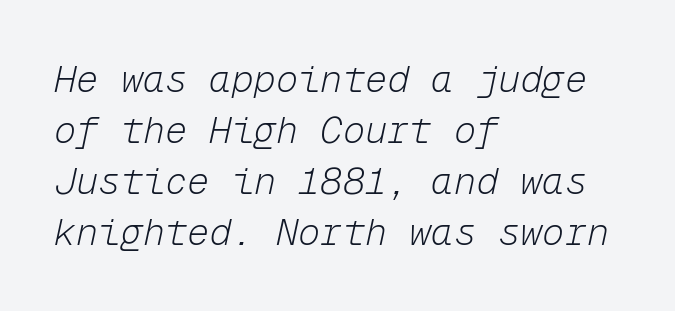
{"italic": "yes", "lean": "right", "slant_degrees": 12, "bold": "no", "weight": "light", "width": "normal", "stroke_contrast": "low", "x_height": "medium", "monospaced": "yes", "underline": "no", "align": "left", "line_spacing": "normal", "line_spacing_ratio": 1.38, "letter_spacing": "normal", "letter_spacing_em": 0.0, "glyph_px": 37}
